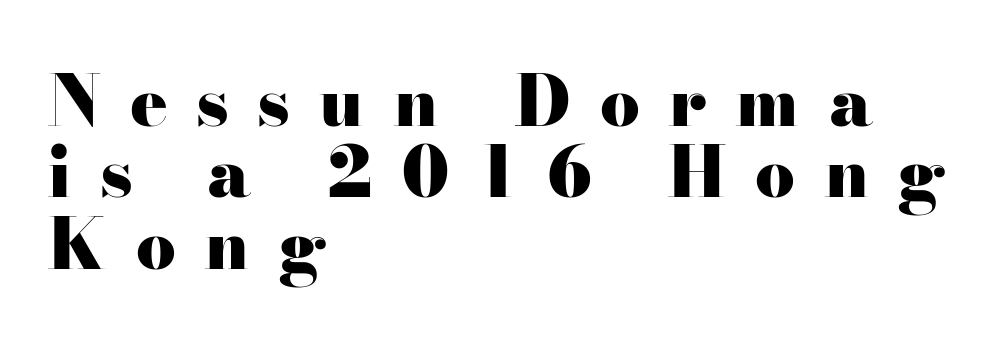
Unlike a clean sans, this face finishes its strokes with serifs. Line starts are locked; line ends wander. This sample trades vertical openness for compactness between lines. Quick note: underline off. Characters follow at a spacing far wider than the type designer built in. Here the designer chose a conventional face with non-uniform glyph widths.
